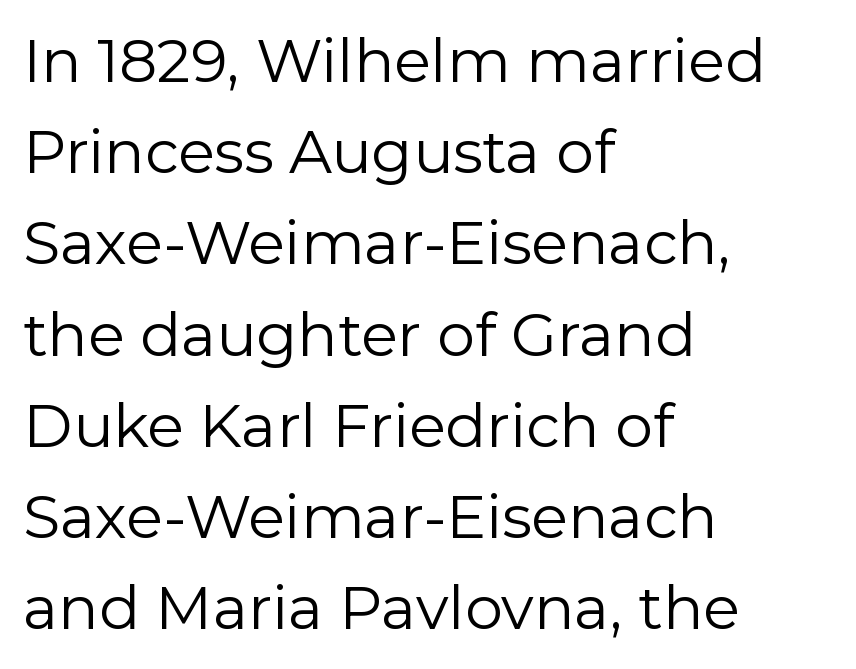
The image shows 60 px regular-weight sans-serif type, upright; set left-aligned, normal line spacing (1.52x), normal letter spacing, not underlined; low stroke contrast and a medium x-height.
